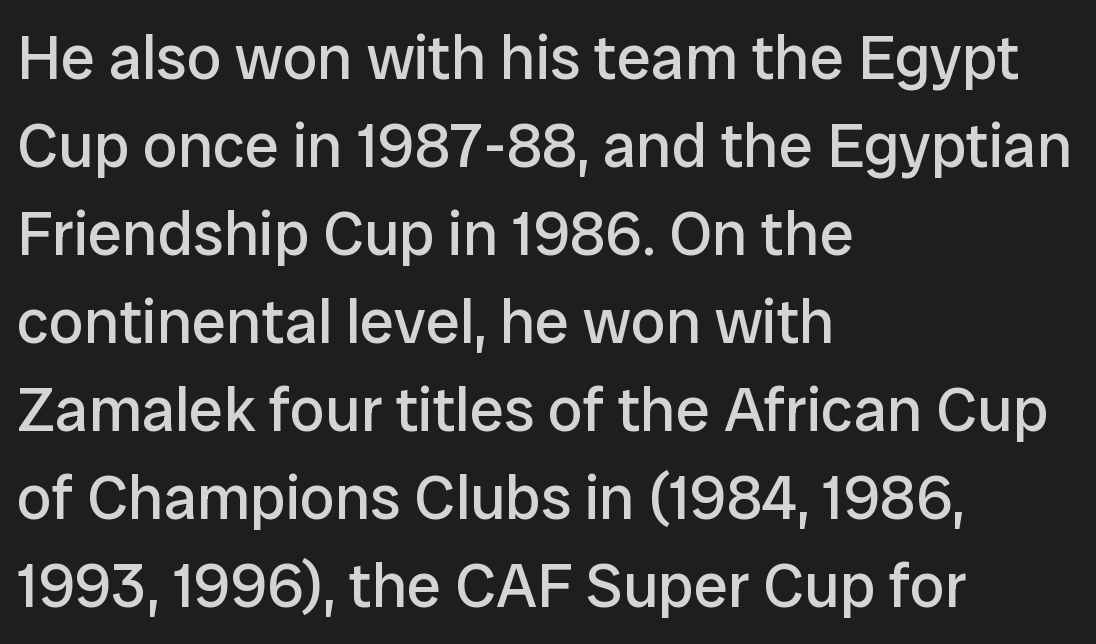
The image shows 62 px regular-weight sans-serif type, upright; set left-aligned, normal line spacing (1.42x), normal letter spacing, not underlined; low stroke contrast and a medium x-height.
